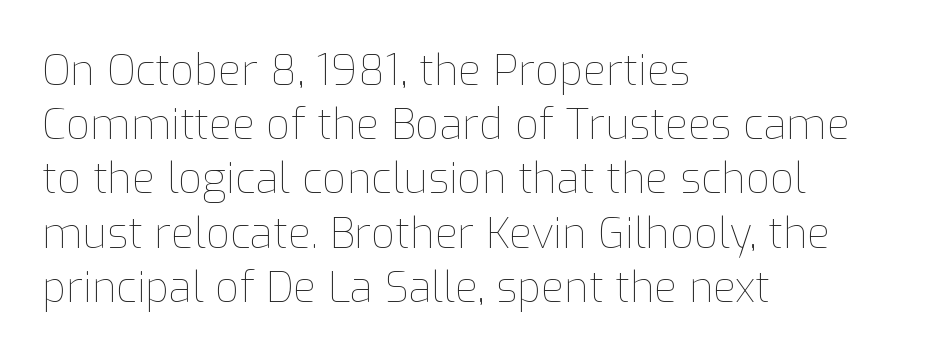
The image shows 42 px thin type, upright; set left-aligned, normal line spacing (1.29x), normal letter spacing, not underlined; low stroke contrast and a medium x-height.
